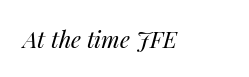
{"italic": "yes", "lean": "right", "slant_degrees": 14, "bold": "no", "underline": "no", "letter_spacing": "normal", "letter_spacing_em": 0.0, "glyph_px": 23}
